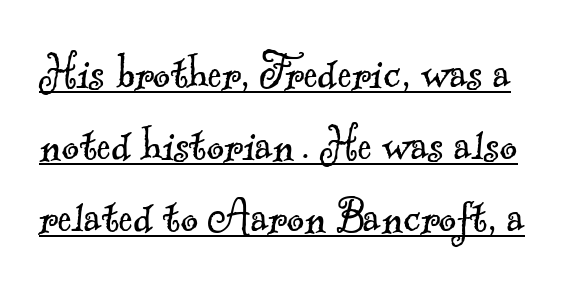
{"serif": "yes", "bold": "no", "weight": "light", "width": "normal", "x_height": "small", "monospaced": "no", "underline": "yes", "line_spacing": "normal", "line_spacing_ratio": 1.33, "letter_spacing": "normal", "letter_spacing_em": 0.0, "glyph_px": 54}
